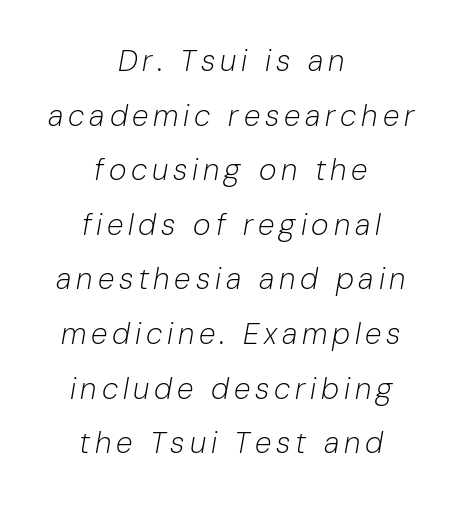
{"italic": "yes", "lean": "right", "slant_degrees": 10, "bold": "no", "weight": "light", "width": "normal", "stroke_contrast": "low", "x_height": "medium", "monospaced": "no", "underline": "no", "align": "center", "line_spacing_ratio": 1.82, "glyph_px": 30}
